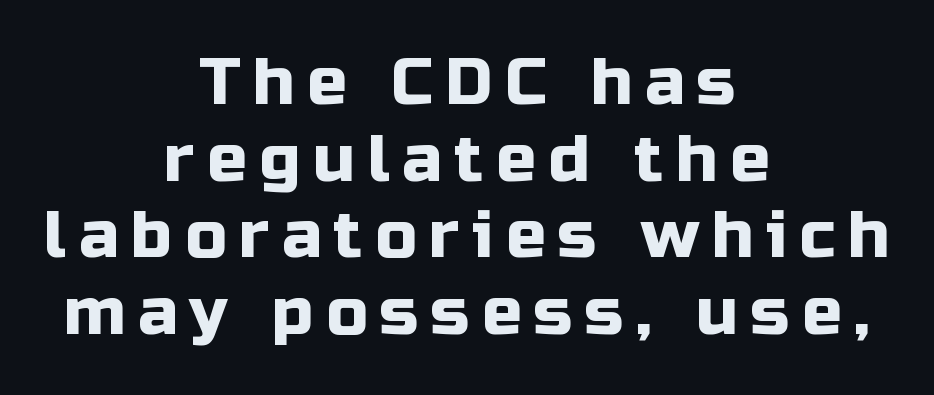
{"serif": "no", "italic": "no", "width": "normal", "stroke_contrast": "low", "x_height": "medium", "monospaced": "no", "underline": "no", "align": "center", "line_spacing_ratio": 1.16, "glyph_px": 66}
